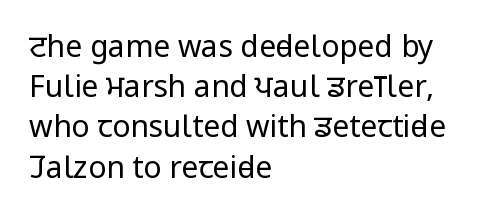
Q: Is the text bold? A: No.
Q: Is the text italic (slanted)? A: No, it is upright.
Q: Is the typeface a serif or a sans-serif typeface? A: Sans-serif.
Q: Is the text underlined? A: No.
Q: How is the paragraph aligned? A: Left-aligned.
Q: Is the spacing between letters normal or unusually wide? A: Normal.
Q: Is the spacing between lines tight, normal or loose? A: Normal.
Q: Width (condensed, normal, or wide)? A: Condensed.
Q: Stroke contrast? A: Low.
Q: x-height? A: Large.
Q: Monospaced? A: No.
